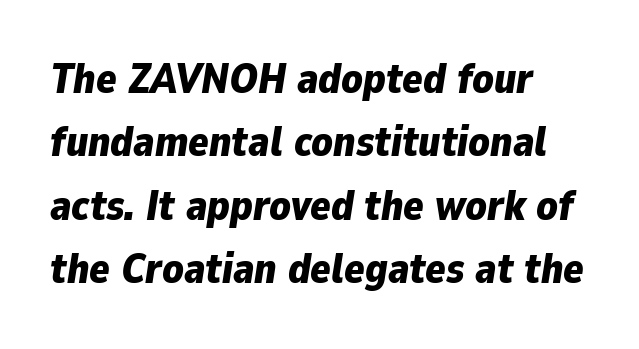
The letters advance in unequal steps, a hallmark of proportional type. Teacher's note: observe the even left margin — that is flush-left alignment. Notice how thick the strokes are: this is what a full bold looks like. The passage shown stacks its lines at a standard gap. A typesetter would call this zero additional tracking.
